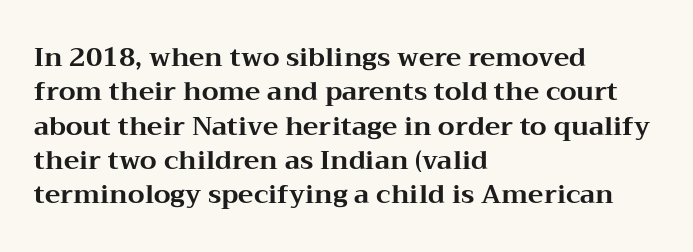
{"italic": "no", "bold": "yes", "underline": "no", "align": "left", "line_spacing": "normal", "line_spacing_ratio": 1.32, "letter_spacing": "normal", "letter_spacing_em": 0.0, "glyph_px": 26}
